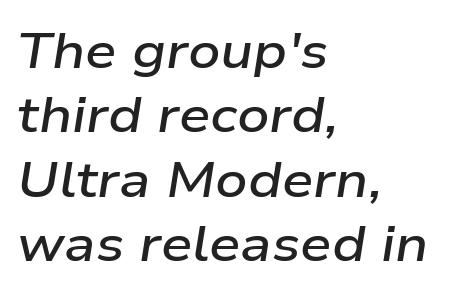
{"italic": "yes", "lean": "right", "slant_degrees": 9, "bold": "semi", "weight": "semibold", "width": "wide", "stroke_contrast": "low", "x_height": "medium", "monospaced": "no", "underline": "no", "align": "left", "line_spacing": "normal", "line_spacing_ratio": 1.29, "letter_spacing": "normal", "letter_spacing_em": 0.0, "glyph_px": 50}
